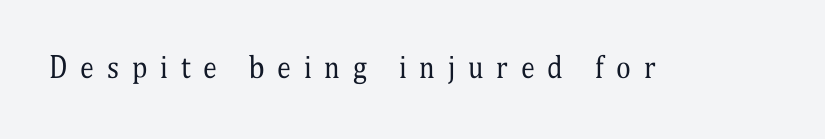
Q: Is the text bold? A: No.
Q: Is the text italic (slanted)? A: No, it is upright.
Q: Is the typeface a serif or a sans-serif typeface? A: Serif.
Q: Is the text underlined? A: No.
Q: Is the spacing between letters normal or unusually wide? A: Unusually wide.
Q: Width (condensed, normal, or wide)? A: Condensed.
Q: Stroke contrast? A: Medium.
Q: x-height? A: Medium.
Q: Monospaced? A: No.
